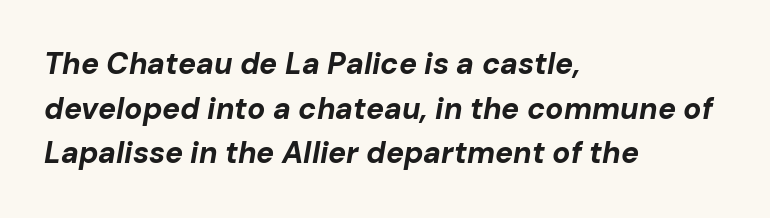
The image shows 30 px bold type, italic (leaning right); set left-aligned, normal line spacing (1.49x), normal letter spacing, not underlined; low stroke contrast and a medium x-height.
